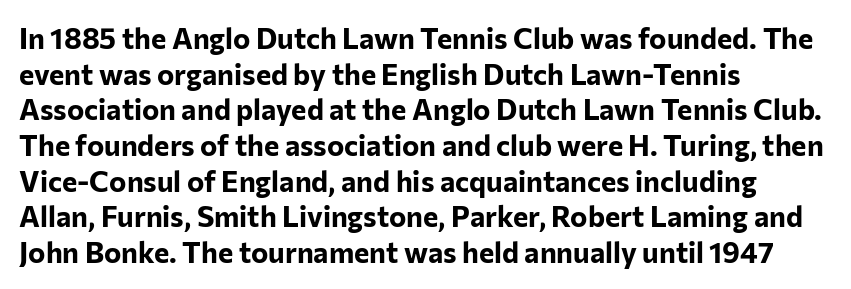
The image shows 29 px bold sans-serif type, upright; set left-aligned, line spacing 1.23x, normal letter spacing, not underlined; low stroke contrast and a medium x-height.
